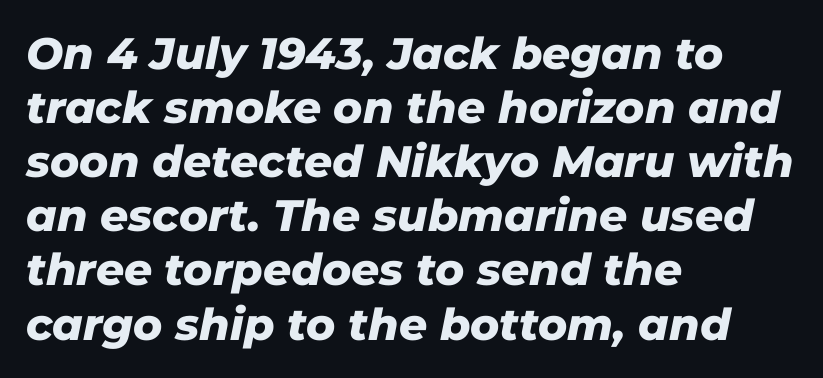
The image shows 44 px heavy type, italic (leaning right); set left-aligned, line spacing 1.23x, normal letter spacing, not underlined; low stroke contrast and a medium x-height.
